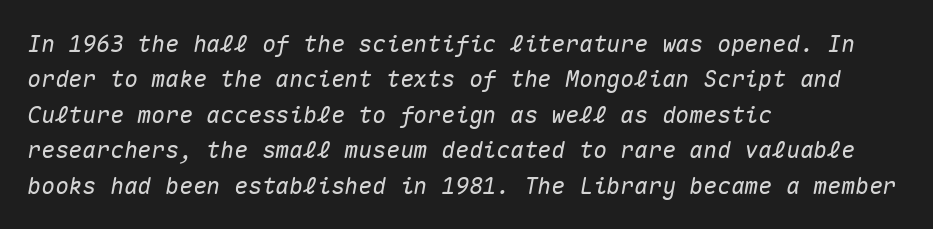
Q: Is the text italic (slanted)? A: Yes, it leans right by about 10 degrees.
Q: Is the text underlined? A: No.
Q: How is the paragraph aligned? A: Left-aligned.
Q: Is the spacing between letters normal or unusually wide? A: Normal.
Q: Is the spacing between lines tight, normal or loose? A: Normal.
